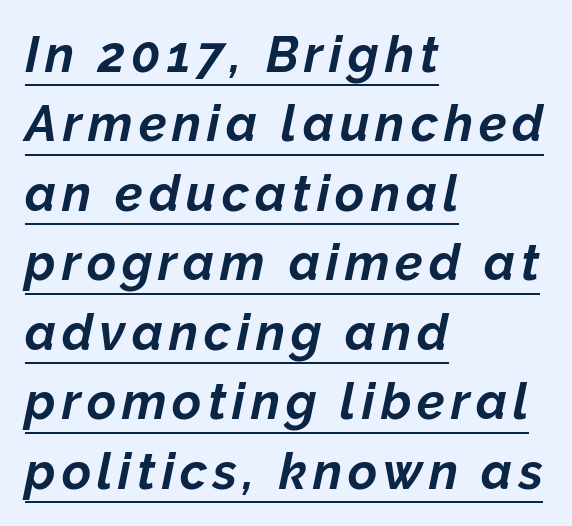
{"italic": "yes", "lean": "right", "slant_degrees": 12, "bold": "yes", "weight": "bold", "width": "normal", "stroke_contrast": "low", "x_height": "medium", "monospaced": "no", "underline": "yes", "align": "left", "line_spacing": "normal", "line_spacing_ratio": 1.39, "glyph_px": 50}
